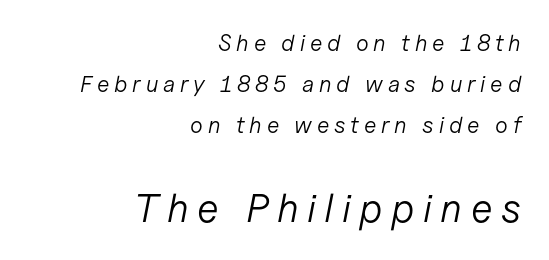
The passage shown has open, widely tracked lettering throughout. A student would notice the bottom passage is typeset larger than what precedes it. The glyphs look as if they've been sheared to an angle. Stroke mass is kept to a normal reading level or below.
